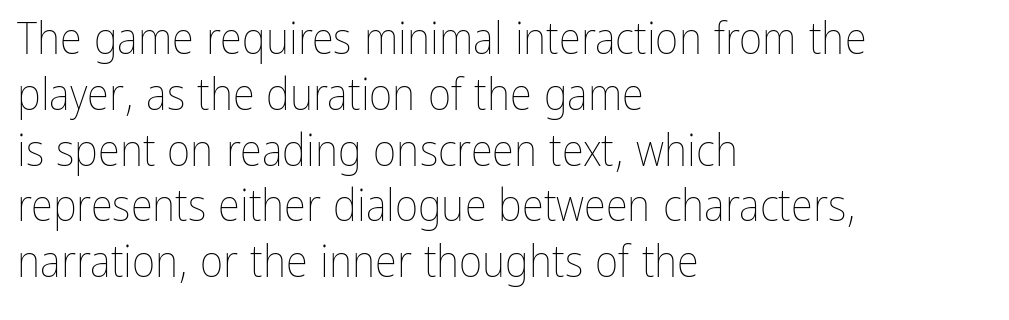
{"italic": "no", "bold": "no", "weight": "thin", "width": "condensed", "stroke_contrast": "low", "x_height": "medium", "monospaced": "no", "underline": "no", "align": "left", "line_spacing_ratio": 1.24, "letter_spacing": "normal", "letter_spacing_em": 0.0, "glyph_px": 45}
